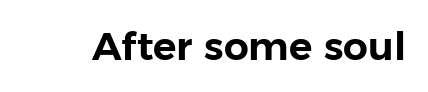
{"serif": "no", "italic": "no", "width": "normal", "stroke_contrast": "low", "x_height": "medium", "monospaced": "no", "underline": "no", "letter_spacing": "normal", "letter_spacing_em": 0.0, "glyph_px": 39}
